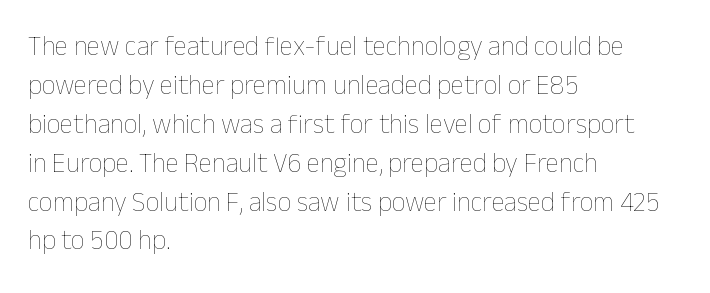
Nothing heavy about these letters — not bold at all. The block of text has a typical density, with ordinary space between rows. Posture: straight, roman, zero tilt. Quick note: underline off. The letterforms sit shoulder to shoulder at normal distance.
